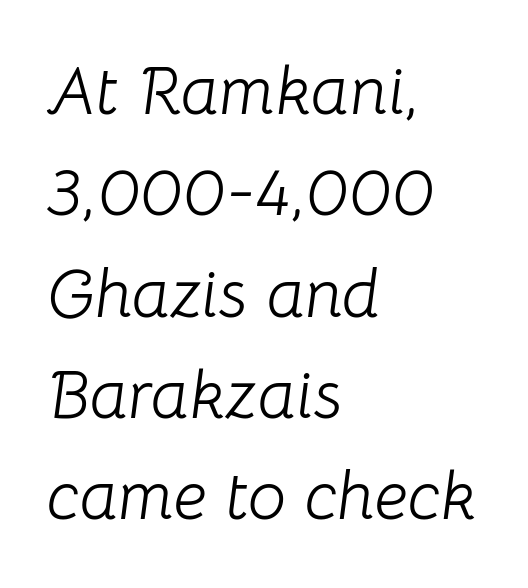
Q: Is the text bold? A: No.
Q: Is the text italic (slanted)? A: Yes, it leans right by about 8 degrees.
Q: Is the text underlined? A: No.
Q: How is the paragraph aligned? A: Left-aligned.
Q: Is the spacing between letters normal or unusually wide? A: Normal.
Q: Is the spacing between lines tight, normal or loose? A: Normal.
Q: Width (condensed, normal, or wide)? A: Normal.
Q: Stroke contrast? A: Low.
Q: x-height? A: Medium.
Q: Monospaced? A: No.
